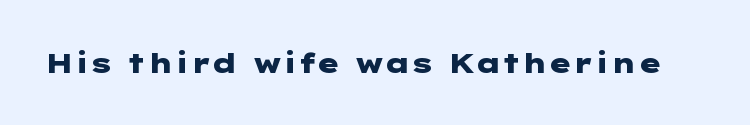
Look at the tracking — it's just the regular setting, nothing added. The type sits square on the baseline with zero lean. Unmarked baselines from the first word to the last. The letters carry no serifs — their stems end cleanly without finishing strokes. Set as a true bold cut, around the 700 mark.
